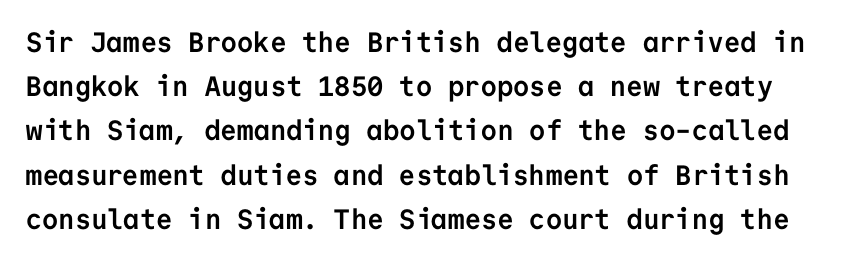
Each word holds together tightly as a unit, with standard inter-letter gaps. Decoration check: the copy has no underline. This sample has the even, mechanical cadence of fixed-width lettering. The characters display no serif detailing; their extremities are plain. Every character sits straight up, as roman type does. Horizontal bands of white between lines are of average thickness.
